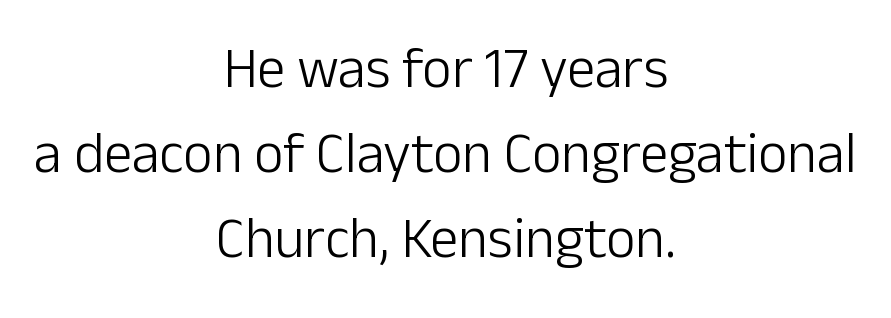
Q: Is the text bold? A: No.
Q: Is the text italic (slanted)? A: No, it is upright.
Q: Is the typeface a serif or a sans-serif typeface? A: Sans-serif.
Q: Is the text underlined? A: No.
Q: How is the paragraph aligned? A: Centered.
Q: Is the spacing between letters normal or unusually wide? A: Normal.
Q: Is the spacing between lines tight, normal or loose? A: Normal.
Q: Width (condensed, normal, or wide)? A: Normal.
Q: Stroke contrast? A: Low.
Q: x-height? A: Medium.
Q: Monospaced? A: No.
